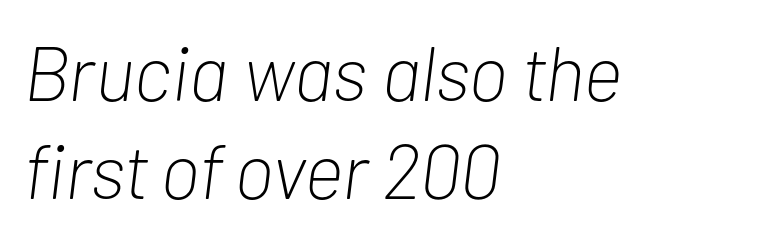
{"italic": "yes", "lean": "right", "slant_degrees": 7, "bold": "no", "weight": "light", "width": "condensed", "stroke_contrast": "low", "x_height": "medium", "monospaced": "no", "underline": "no", "align": "left", "line_spacing": "normal", "line_spacing_ratio": 1.27, "letter_spacing": "normal", "letter_spacing_em": 0.0, "glyph_px": 77}
